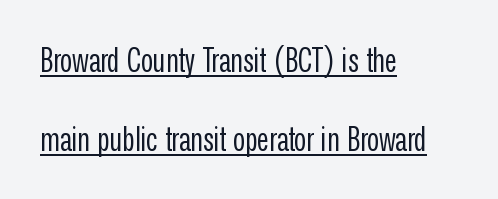
Q: Is the text bold? A: No.
Q: Is the text italic (slanted)? A: No, it is upright.
Q: Is the typeface a serif or a sans-serif typeface? A: Sans-serif.
Q: Is the text underlined? A: Yes.
Q: How is the paragraph aligned? A: Left-aligned.
Q: Is the spacing between letters normal or unusually wide? A: Normal.
Q: Is the spacing between lines tight, normal or loose? A: Loose.
Q: Width (condensed, normal, or wide)? A: Condensed.
Q: Stroke contrast? A: Low.
Q: x-height? A: Medium.
Q: Monospaced? A: No.
